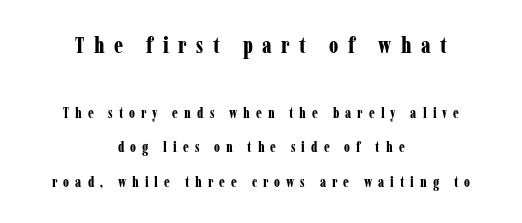
Q: Is the text bold? A: Yes.
Q: Is the text italic (slanted)? A: No, it is upright.
Q: Is the text underlined? A: No.
Q: How is the paragraph aligned? A: Centered.
Q: Is the spacing between letters normal or unusually wide? A: Unusually wide.
Q: Is the spacing between lines tight, normal or loose? A: Loose.
Q: Which block of text is set in a larger size, the first (top) or the second (bottom)? A: The first (top) one.
